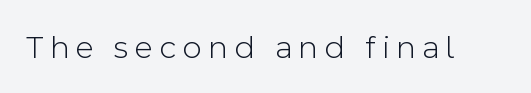
{"serif": "no", "italic": "no", "bold": "no", "weight": "light", "width": "normal", "x_height": "medium", "monospaced": "no", "underline": "no", "letter_spacing": "wide", "letter_spacing_em": 0.2, "glyph_px": 33}
